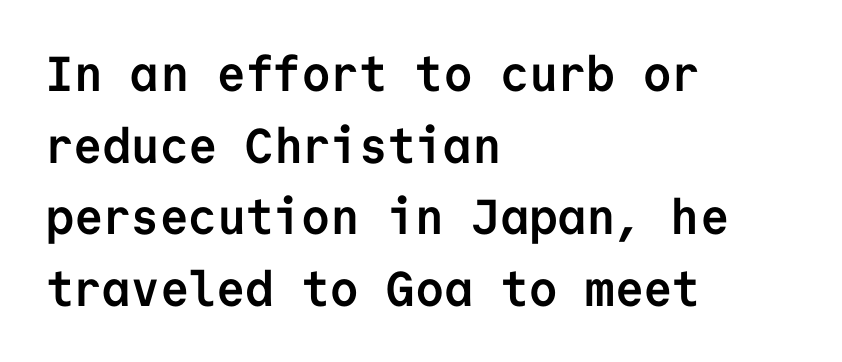
The image shows 49 px semibold sans-serif type, upright, monospaced; set left-aligned, normal line spacing (1.46x), normal letter spacing, not underlined; low stroke contrast and a medium x-height.
